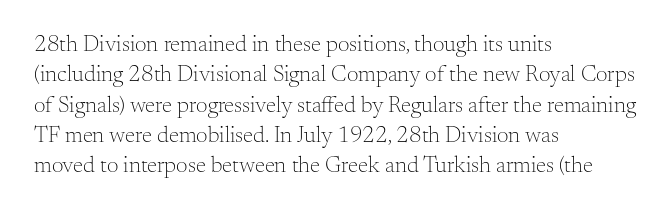
The image shows 23 px text type, upright; set left-aligned, normal line spacing (1.32x), normal letter spacing, not underlined.
